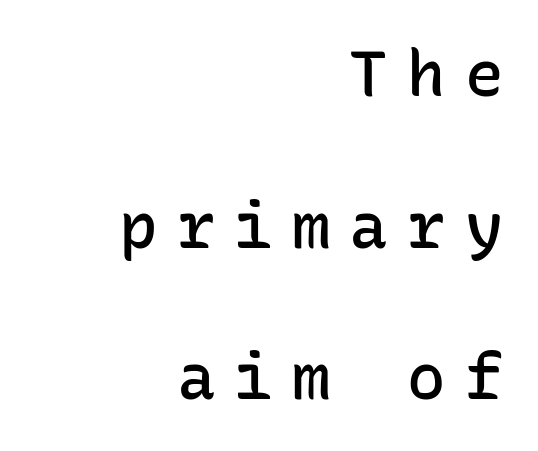
Q: Is the text bold? A: Semi-bold.
Q: Is the text italic (slanted)? A: No, it is upright.
Q: Is the typeface a serif or a sans-serif typeface? A: Sans-serif.
Q: Is the text underlined? A: No.
Q: How is the paragraph aligned? A: Right-aligned.
Q: Is the spacing between letters normal or unusually wide? A: Unusually wide.
Q: Is the spacing between lines tight, normal or loose? A: Loose.
Q: Width (condensed, normal, or wide)? A: Normal.
Q: Stroke contrast? A: Low.
Q: x-height? A: Medium.
Q: Monospaced? A: Yes.
